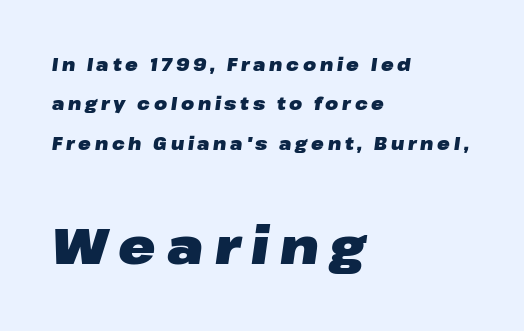
I'd describe the lettering as bold — thick and assertive. There's an unmistakable incline to the writing here. Size contrast runs from small at the top to large at the bottom. These lines stand farther apart than default settings would place them. The letterforms stand isolated, each surrounded by extra space.
